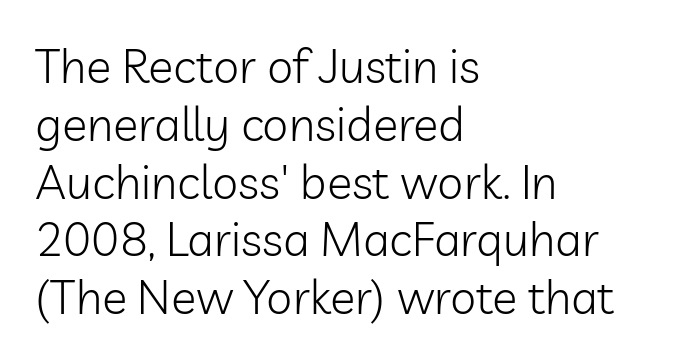
Q: Is the text bold? A: No.
Q: Is the text italic (slanted)? A: No, it is upright.
Q: Is the typeface a serif or a sans-serif typeface? A: Sans-serif.
Q: Is the text underlined? A: No.
Q: How is the paragraph aligned? A: Left-aligned.
Q: Is the spacing between letters normal or unusually wide? A: Normal.
Q: Width (condensed, normal, or wide)? A: Normal.
Q: Stroke contrast? A: Low.
Q: x-height? A: Medium.
Q: Monospaced? A: No.
